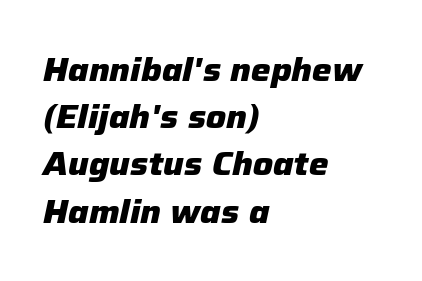
The image shows 33 px heavy type, italic (leaning right); set left-aligned, normal line spacing (1.43x), normal letter spacing, not underlined; low stroke contrast and a medium x-height.
